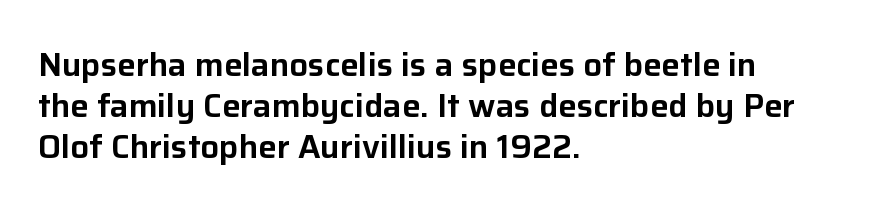
The glyphs in this specimen are sans serif. A typesetter would call this proportional, since set widths differ per character. Every character sits straight up, as roman type does. A student would call this left alignment; a typographer would say flush left, rag right.
